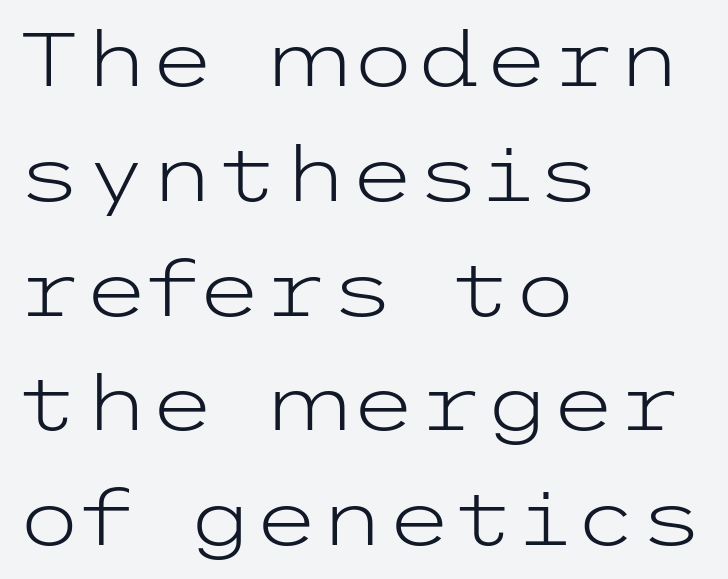
{"serif": "no", "italic": "no", "bold": "no", "weight": "light", "width": "wide", "stroke_contrast": "low", "x_height": "medium", "underline": "no", "align": "left", "line_spacing": "normal", "line_spacing_ratio": 1.51, "letter_spacing": "normal", "letter_spacing_em": 0.0, "glyph_px": 76}
